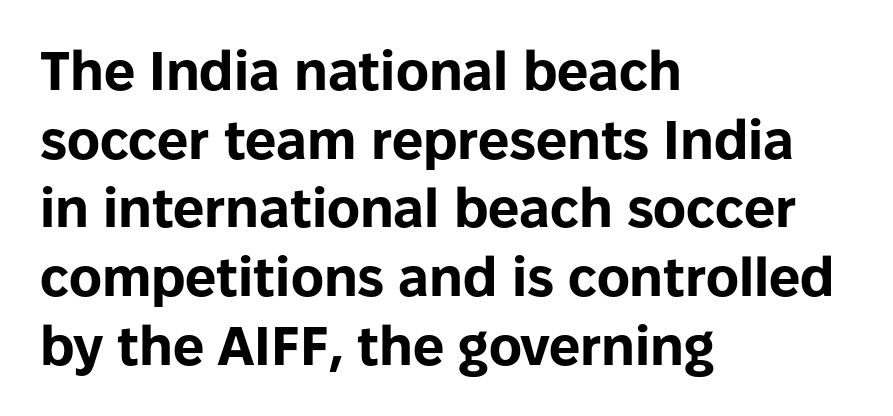
The image shows 55 px bold sans-serif type, upright; set left-aligned, normal line spacing (1.25x), normal letter spacing, not underlined; low stroke contrast and a medium x-height.
